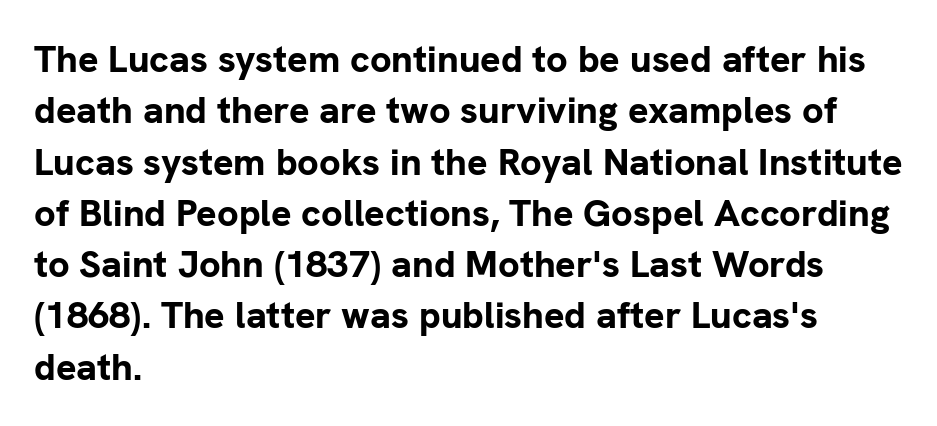
The image shows 38 px bold sans-serif type, upright; set left-aligned, normal line spacing (1.35x), normal letter spacing, not underlined; low stroke contrast and a medium x-height.
